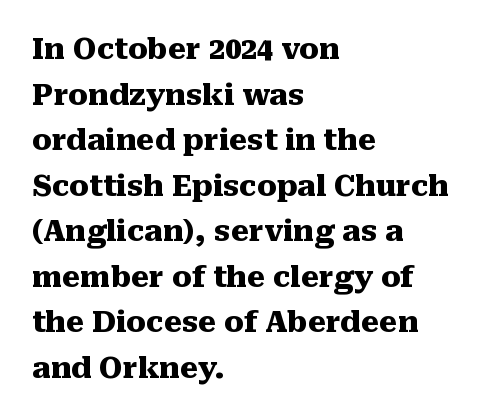
Nobody drew a line under any word here. This sample uses plain, unmodified letter spacing. Rendered with straight, roman letterforms. Vertical spacing — default. Regarding serifs, this sample has them.
